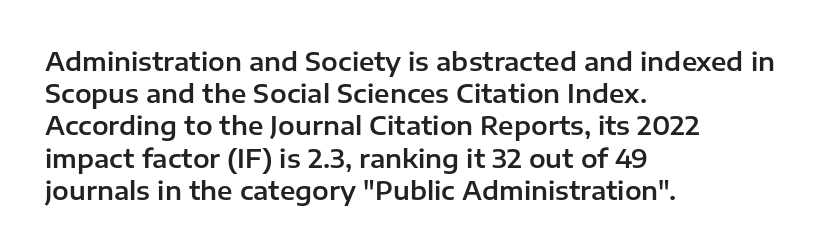
Q: Is the text italic (slanted)? A: No, it is upright.
Q: Is the text underlined? A: No.
Q: How is the paragraph aligned? A: Left-aligned.
Q: Is the spacing between letters normal or unusually wide? A: Normal.
Q: Is the spacing between lines tight, normal or loose? A: Normal.
